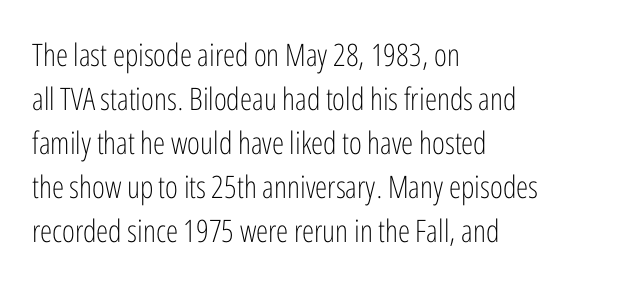
{"serif": "no", "italic": "no", "bold": "no", "weight": "light", "width": "condensed", "stroke_contrast": "low", "x_height": "medium", "monospaced": "no", "underline": "no", "align": "left", "line_spacing": "normal", "line_spacing_ratio": 1.42, "letter_spacing": "normal", "letter_spacing_em": 0.0, "glyph_px": 31}
